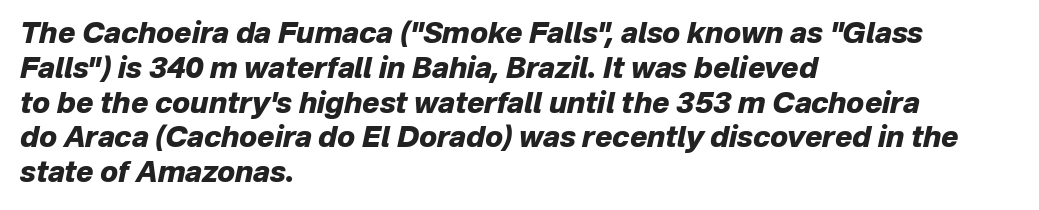
Q: Is the text bold? A: Yes.
Q: Is the text italic (slanted)? A: Yes, it leans right by about 12 degrees.
Q: Is the text underlined? A: No.
Q: How is the paragraph aligned? A: Left-aligned.
Q: Is the spacing between letters normal or unusually wide? A: Normal.
Q: Width (condensed, normal, or wide)? A: Normal.
Q: Stroke contrast? A: Low.
Q: x-height? A: Medium.
Q: Monospaced? A: No.
